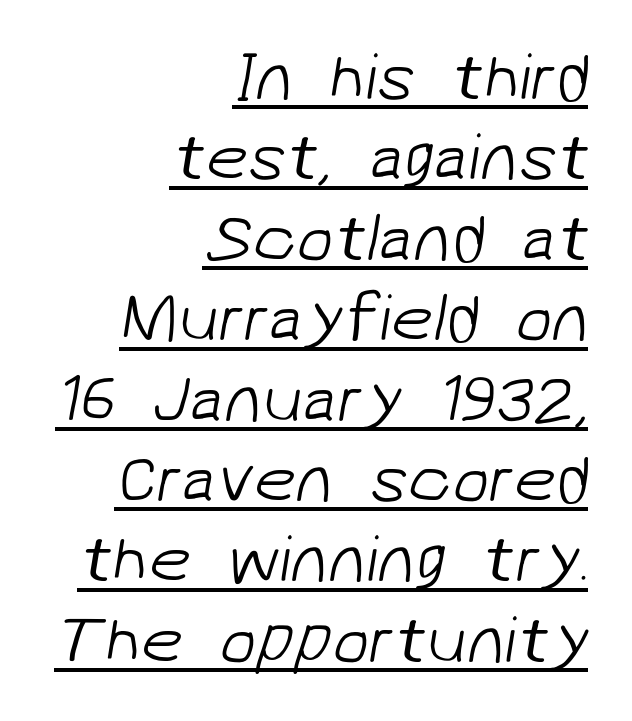
The tracking reads as untouched default to a designer's eye. What decoration does the sample have? An underline. Each line ends at the same right margin while the left side varies. Varying glyph widths throughout — classic text-font behaviour. Check where the strokes stop: nothing finishes them off — pure sans. On a weight scale, this lands at 450 or below.
